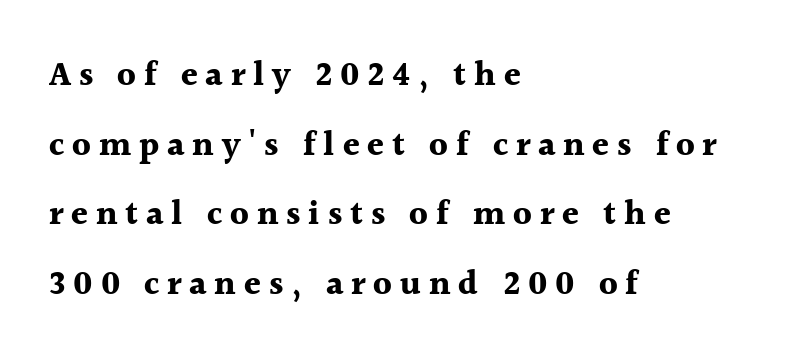
The image shows 34 px bold serif type, upright; set left-aligned, loose line spacing (2.05x), unusually wide letter spacing (+0.23 em), not underlined; a medium x-height.
